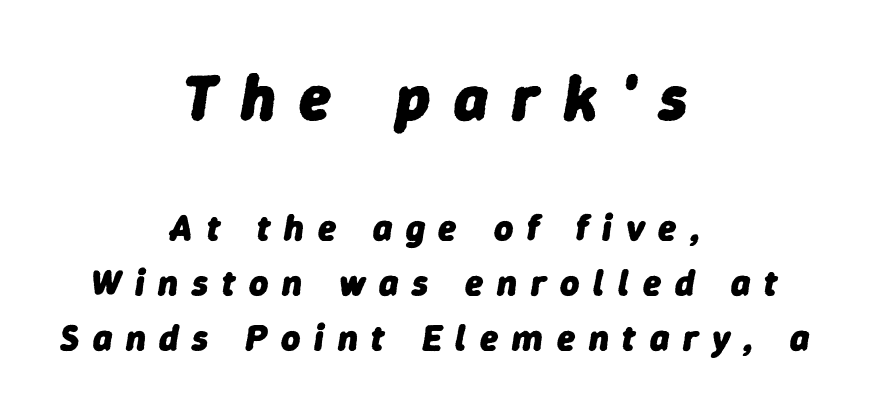
{"italic": "yes", "lean": "right", "slant_degrees": 9, "bold": "yes", "weight": "heavy", "width": "normal", "stroke_contrast": "low", "x_height": "medium", "monospaced": "no", "underline": "no", "align": "center", "line_spacing": "normal", "line_spacing_ratio": 1.48, "letter_spacing": "wide", "letter_spacing_em": 0.37, "larger_block": "first", "size_ratio": 1.76, "glyph_px": 65}
